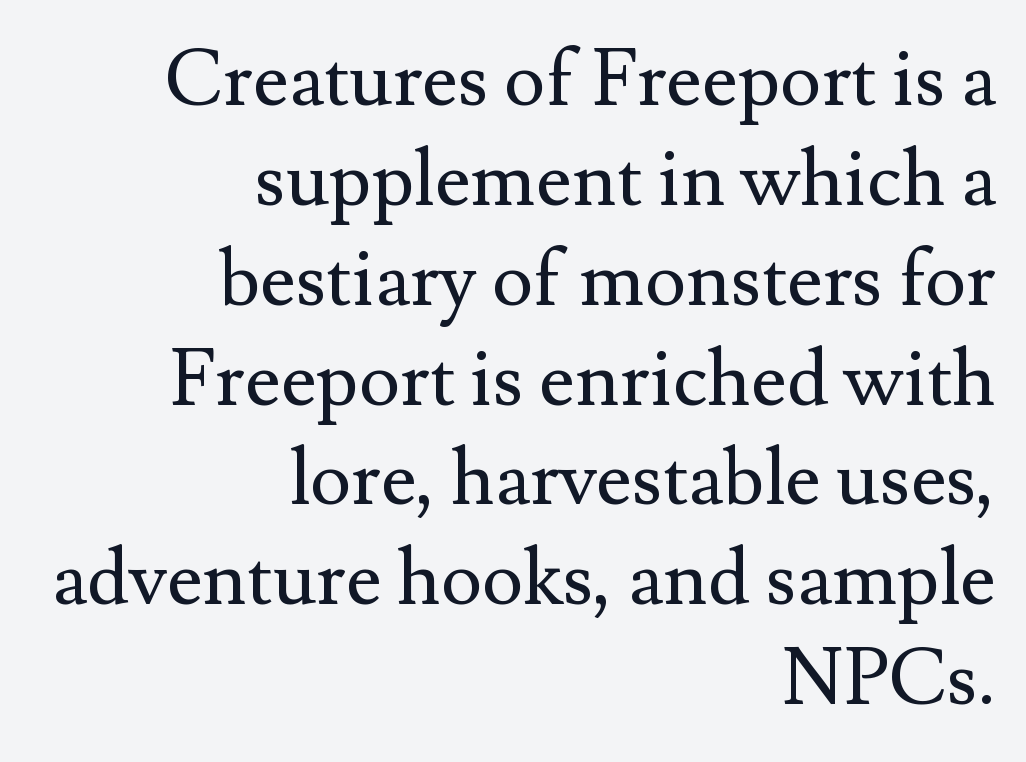
{"serif": "yes", "italic": "no", "bold": "no", "weight": "regular", "width": "normal", "stroke_contrast": "medium", "x_height": "small", "monospaced": "no", "underline": "no", "align": "right", "line_spacing": "normal", "line_spacing_ratio": 1.28, "letter_spacing": "normal", "letter_spacing_em": 0.0, "glyph_px": 78}
